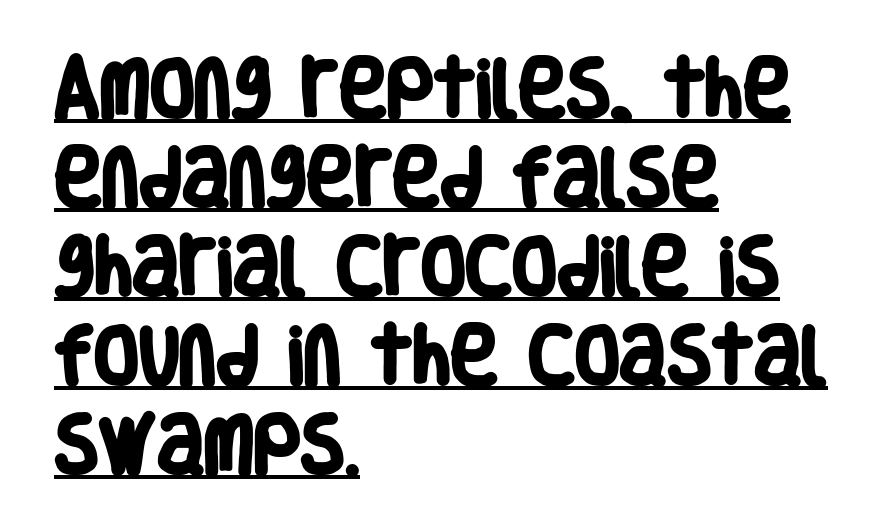
Students, observe the line beneath the letters — that is underlining. Line beginnings align vertically; line endings do not. Looks like regular typesetting: each glyph gets only the width it needs. Weight: bold. Whoever set this chose a conventional vertical rhythm. Look at the bottom of the vertical strokes: they stop flat, with no serifs.
